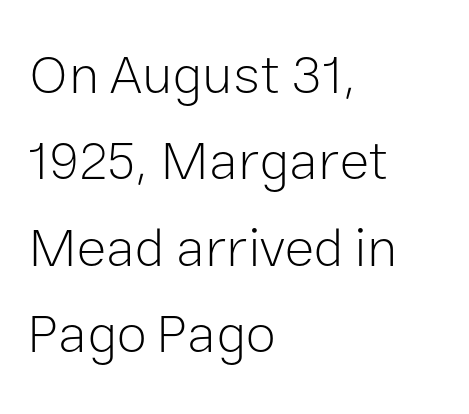
{"serif": "no", "italic": "no", "bold": "no", "weight": "light", "width": "normal", "stroke_contrast": "low", "x_height": "medium", "monospaced": "no", "underline": "no", "align": "left", "line_spacing": "normal", "line_spacing_ratio": 1.57, "letter_spacing": "normal", "letter_spacing_em": 0.0, "glyph_px": 55}
